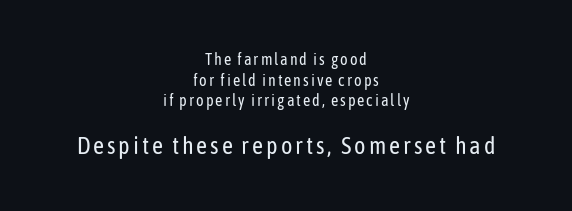
Q: Is the text bold? A: No.
Q: Is the text italic (slanted)? A: No, it is upright.
Q: Is the text underlined? A: No.
Q: How is the paragraph aligned? A: Centered.
Q: Is the spacing between lines tight, normal or loose? A: Normal.
Q: Which block of text is set in a larger size, the first (top) or the second (bottom)? A: The second (bottom) one.
